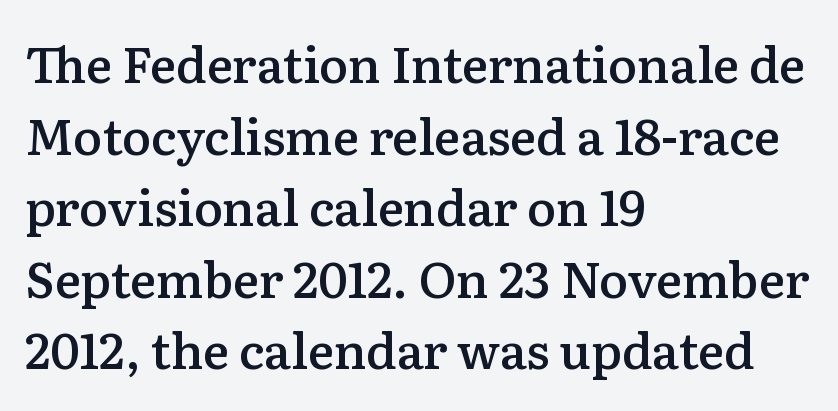
The image shows 49 px semibold serif type, upright; set left-aligned, normal line spacing (1.46x), normal letter spacing, not underlined; low stroke contrast and a medium x-height.
